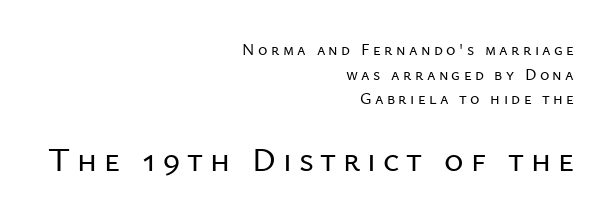
Q: Is the text italic (slanted)? A: No, it is upright.
Q: Is the typeface a serif or a sans-serif typeface? A: Sans-serif.
Q: Is the text underlined? A: No.
Q: How is the paragraph aligned? A: Right-aligned.
Q: Is the spacing between letters normal or unusually wide? A: Unusually wide.
Q: Is the spacing between lines tight, normal or loose? A: Normal.
Q: Which block of text is set in a larger size, the first (top) or the second (bottom)? A: The second (bottom) one.
Q: Width (condensed, normal, or wide)? A: Normal.
Q: Stroke contrast? A: Low.
Q: x-height? A: Medium.
Q: Monospaced? A: No.
